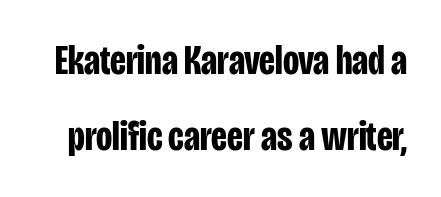
The image shows 42 px bold, condensed sans-serif type, upright; set line spacing 1.81x, normal letter spacing, not underlined; low stroke contrast and a large x-height.
